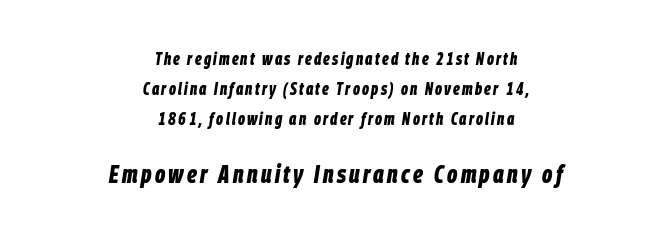
The image shows 25 px bold type, italic (leaning right); set centered, line spacing 1.77x, not underlined; the second (bottom) block is 1.47x larger.
